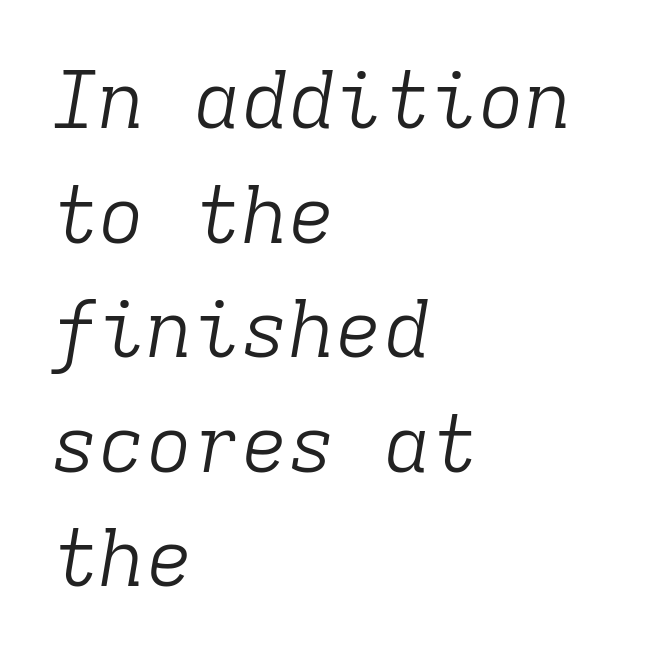
Compared with a centered layout, this one pins lines to the left instead. Fixed-width glyphs throughout — classic coding-font behaviour. The face looks like a standard text weight, possibly lighter. Leading: standard. Here the glyphs are tracked normally, forming tight word shapes.
